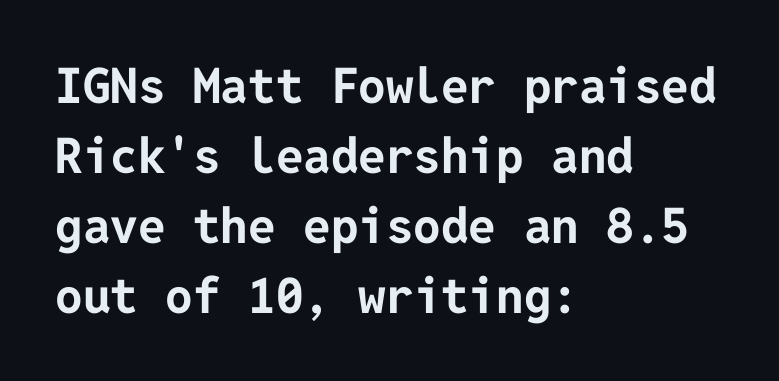
The image shows 49 px bold sans-serif type, upright; set left-aligned, normal line spacing (1.43x), normal letter spacing, not underlined; low stroke contrast and a medium x-height.
